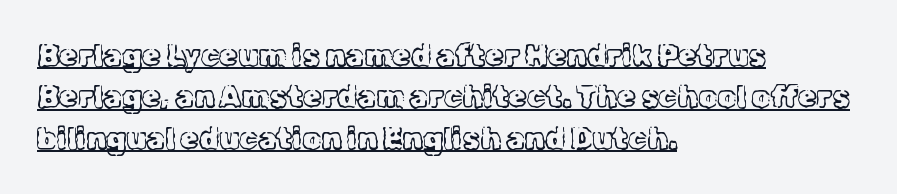
The image shows 30 px light serif type, upright; set left-aligned, normal line spacing (1.38x), normal letter spacing, underlined; a medium x-height.
